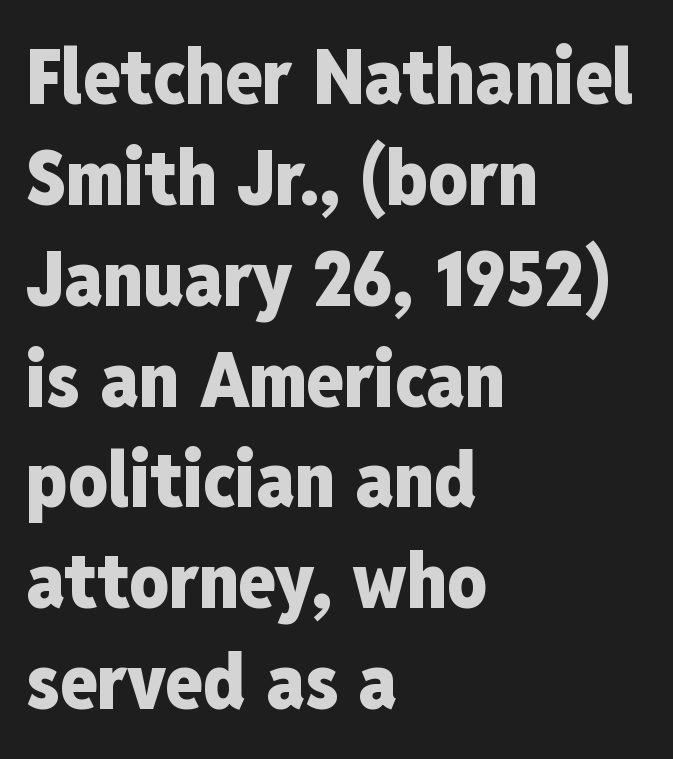
Q: Is the text bold? A: Yes.
Q: Is the text italic (slanted)? A: No, it is upright.
Q: Is the typeface a serif or a sans-serif typeface? A: Sans-serif.
Q: Is the text underlined? A: No.
Q: How is the paragraph aligned? A: Left-aligned.
Q: Is the spacing between letters normal or unusually wide? A: Normal.
Q: Is the spacing between lines tight, normal or loose? A: Normal.
Q: Width (condensed, normal, or wide)? A: Condensed.
Q: Stroke contrast? A: Low.
Q: x-height? A: Medium.
Q: Monospaced? A: No.
